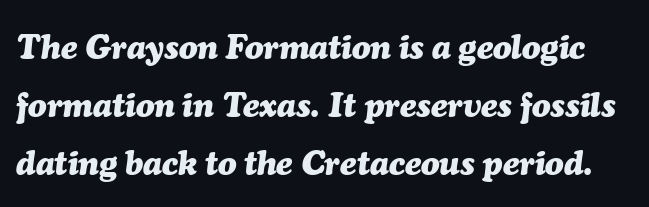
{"italic": "yes", "lean": "right", "slant_degrees": 7, "bold": "yes", "weight": "heavy", "width": "normal", "stroke_contrast": "medium", "x_height": "medium", "monospaced": "no", "underline": "no", "line_spacing_ratio": 1.71, "letter_spacing": "normal", "letter_spacing_em": 0.0, "glyph_px": 34}
